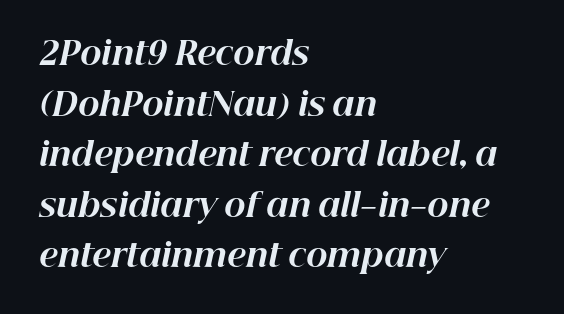
{"italic": "yes", "lean": "right", "slant_degrees": 12, "bold": "yes", "weight": "bold", "width": "normal", "stroke_contrast": "high", "x_height": "medium", "monospaced": "no", "underline": "no", "align": "left", "line_spacing": "normal", "line_spacing_ratio": 1.58, "letter_spacing": "normal", "letter_spacing_em": 0.0, "glyph_px": 32}
